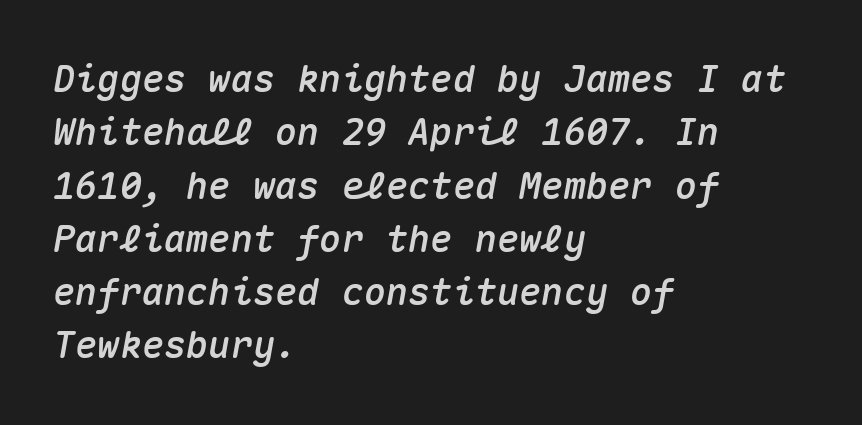
Casual observation: everything's shoved over to the left. Here the glyphs are tracked normally, forming tight word shapes. Note the uniform advance width — an 'i' takes as much space as an 'm'. This sample uses an oblique cut, with every glyph tilted off the vertical.
